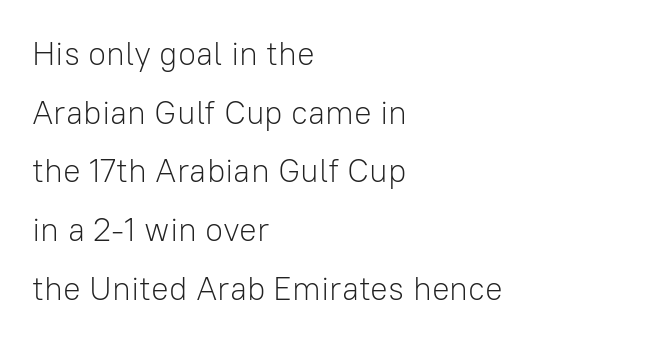
The image shows 33 px light sans-serif type, upright; set left-aligned, line spacing 1.78x, normal letter spacing, not underlined; low stroke contrast and a medium x-height.
